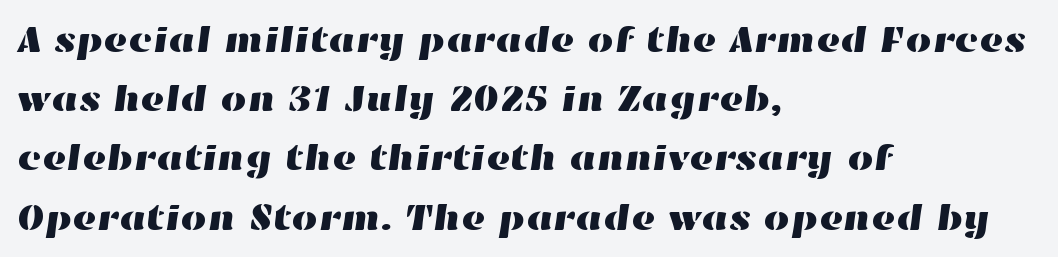
Q: Is the text underlined? A: No.
Q: How is the paragraph aligned? A: Left-aligned.
Q: Is the spacing between letters normal or unusually wide? A: Normal.
Q: Is the spacing between lines tight, normal or loose? A: Normal.
Q: Width (condensed, normal, or wide)? A: Wide.
Q: Stroke contrast? A: High.
Q: x-height? A: Medium.
Q: Monospaced? A: No.
